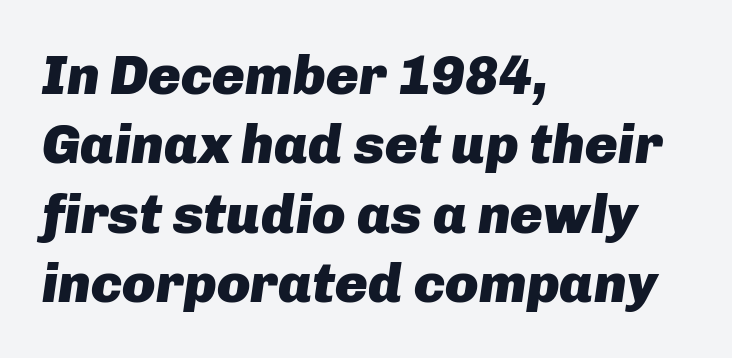
{"italic": "yes", "lean": "right", "slant_degrees": 8, "bold": "yes", "weight": "heavy", "width": "normal", "stroke_contrast": "low", "x_height": "medium", "monospaced": "no", "underline": "no", "align": "left", "line_spacing": "normal", "line_spacing_ratio": 1.26, "letter_spacing": "normal", "letter_spacing_em": 0.0, "glyph_px": 55}
